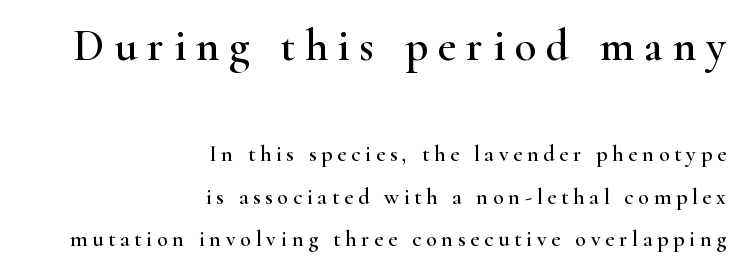
The image shows 45 px wide serif type, upright; set right-aligned, loose line spacing (1.92x), unusually wide letter spacing (+0.22 em), not underlined; the first (top) block is 2.05x larger; high stroke contrast and a small x-height.
